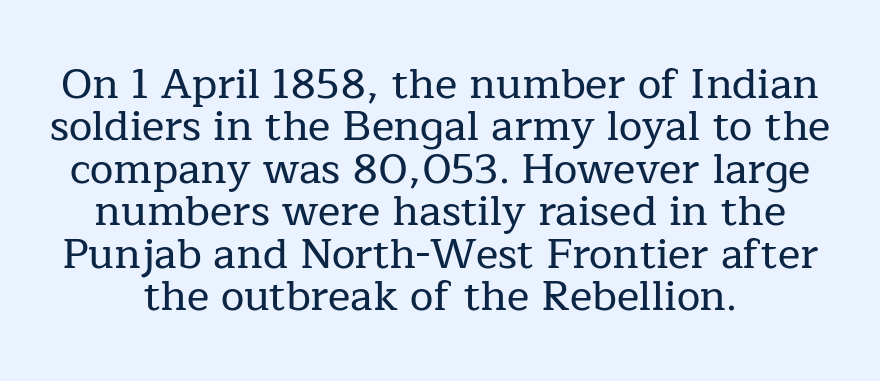
The image shows 42 px serif type, upright; set centered, tight line spacing (1.01x), normal letter spacing, not underlined; low stroke contrast and a medium x-height.
